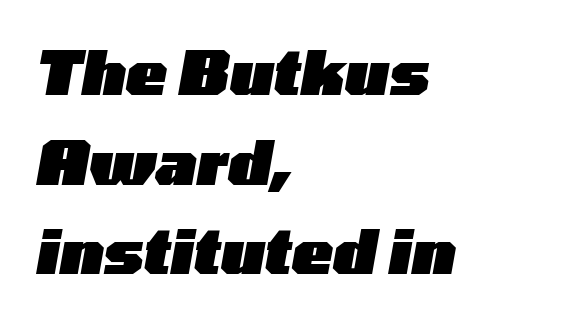
The image shows 61 px heavy, wide type, italic (leaning right); set left-aligned, normal line spacing (1.47x), normal letter spacing, not underlined; low stroke contrast and a medium x-height.
